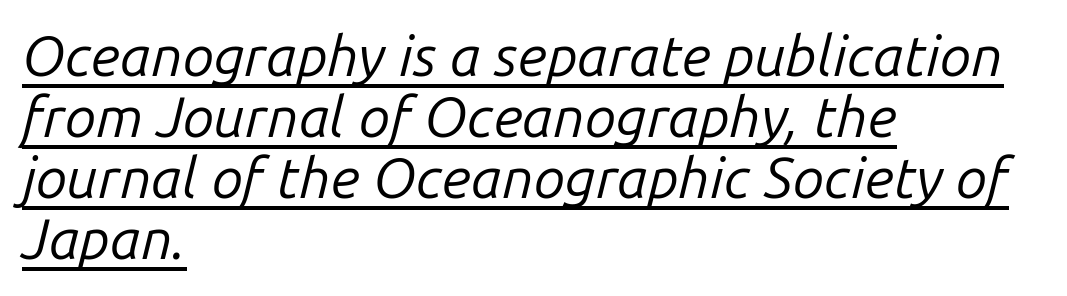
The image shows 57 px regular-weight type, italic (leaning right); set left-aligned, tight line spacing (1.07x), normal letter spacing, underlined; low stroke contrast and a medium x-height.
